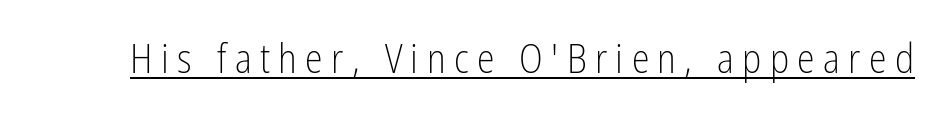
The image shows 40 px light, condensed sans-serif type, upright; set unusually wide letter spacing (+0.21 em), underlined; low stroke contrast and a medium x-height.
